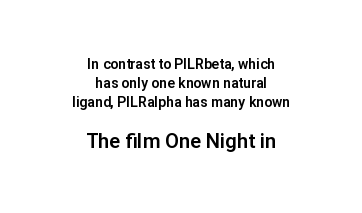
Q: Is the text italic (slanted)? A: No, it is upright.
Q: Is the text underlined? A: No.
Q: How is the paragraph aligned? A: Centered.
Q: Is the spacing between letters normal or unusually wide? A: Normal.
Q: Is the spacing between lines tight, normal or loose? A: Normal.
Q: Which block of text is set in a larger size, the first (top) or the second (bottom)? A: The second (bottom) one.
